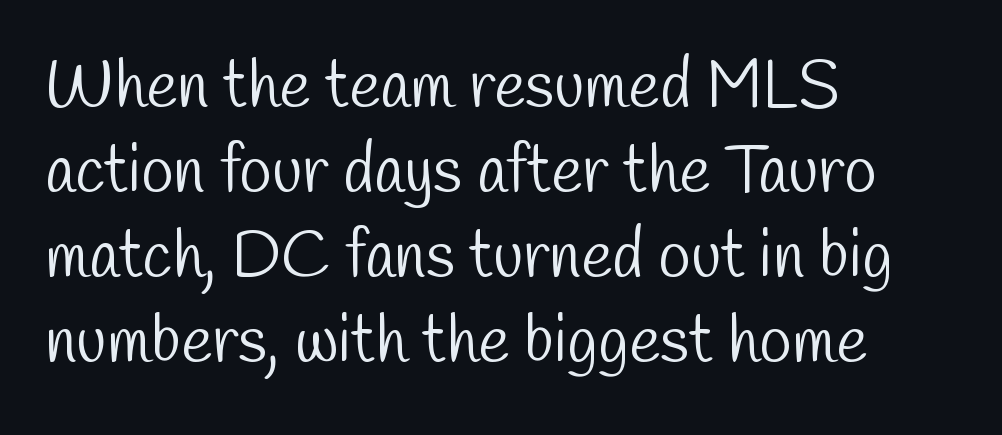
{"serif": "no", "bold": "no", "weight": "light", "width": "condensed", "stroke_contrast": "low", "x_height": "medium", "monospaced": "no", "underline": "no", "align": "left", "line_spacing": "normal", "line_spacing_ratio": 1.29, "letter_spacing": "normal", "letter_spacing_em": 0.0, "glyph_px": 66}
